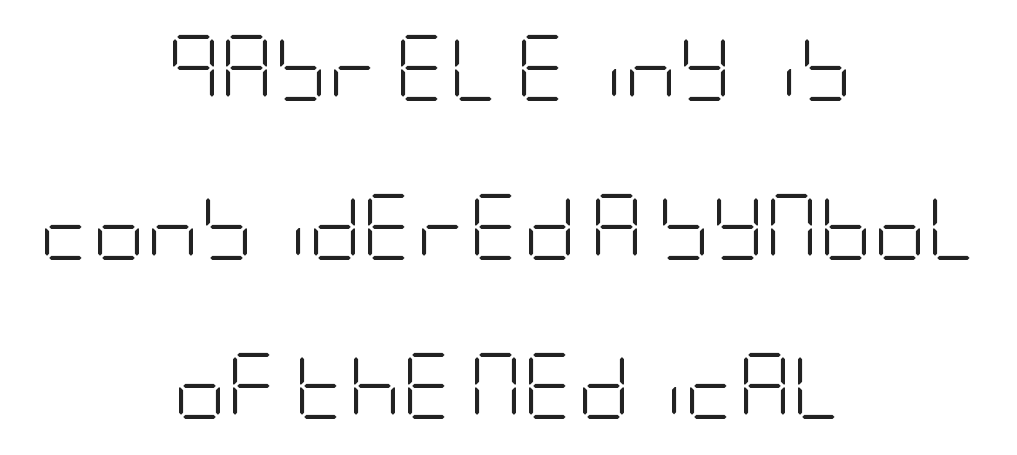
Spacing between characters is what you'd get straight out of the box. Both edges are ragged and mirror each other, which tells us the setting is centered. The baseline area is clear. No feet cap the strokes, marking this as sans-serif type. Upright lettering throughout. Horizontal bands of white between lines are thick stripes.
